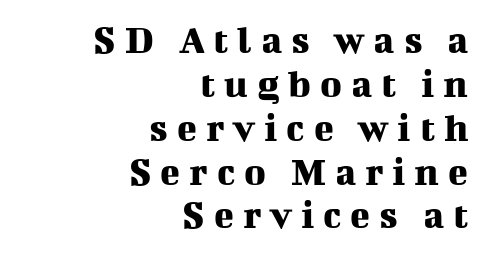
The image shows 41 px serif type, upright; set right-aligned, tight line spacing (1.07x), unusually wide letter spacing (+0.22 em), not underlined; medium stroke contrast and a medium x-height.
